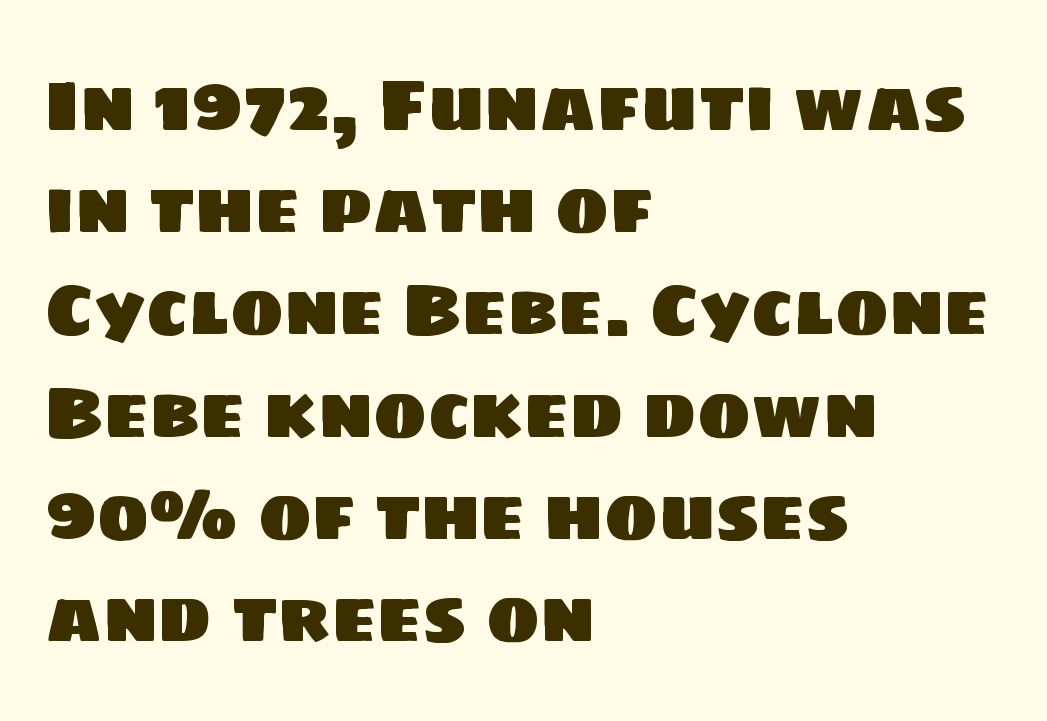
Each word holds together tightly as a unit, with standard inter-letter gaps. The designer went with a sans here, leaving each stem footless. How would I describe the line gaps? Plain and ordinary. Lines of text with bare space underneath. The rendering anchors every line to the left-hand side. Proportional: the letters do not fall into vertical columns.
